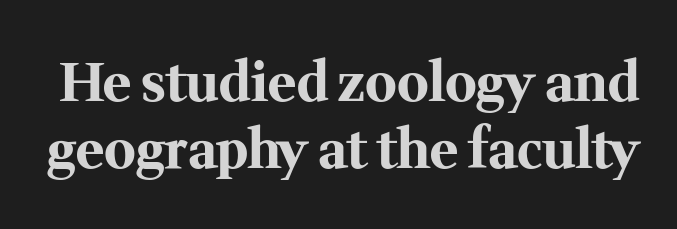
Stroke thickness is high; the sample reads as a true bold. The line-height multiplier appears to be the usual default. If you drew a line through each stem, it would be perfectly vertical. Here the glyphs are tracked normally, forming tight word shapes. The rendering uses natural spacing where letterforms have individual widths. Does the type have serifs? Yes, each stem ends in a small foot.
